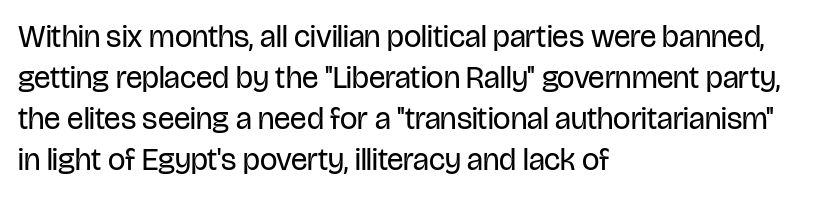
The rendering uses natural spacing where letterforms have individual widths. Designer's note — italics off, roman on. The baseline area is clear. Default kerning and tracking; the words read as compact shapes.
